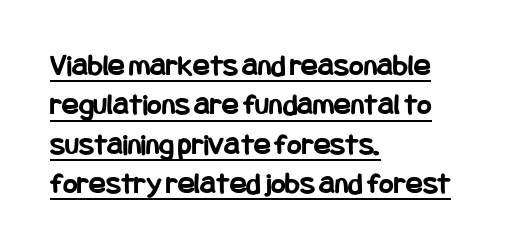
{"serif": "no", "italic": "no", "bold": "yes", "weight": "bold", "width": "condensed", "stroke_contrast": "low", "x_height": "large", "underline": "yes", "align": "left", "line_spacing": "normal", "line_spacing_ratio": 1.27, "letter_spacing": "normal", "letter_spacing_em": 0.0, "glyph_px": 31}
